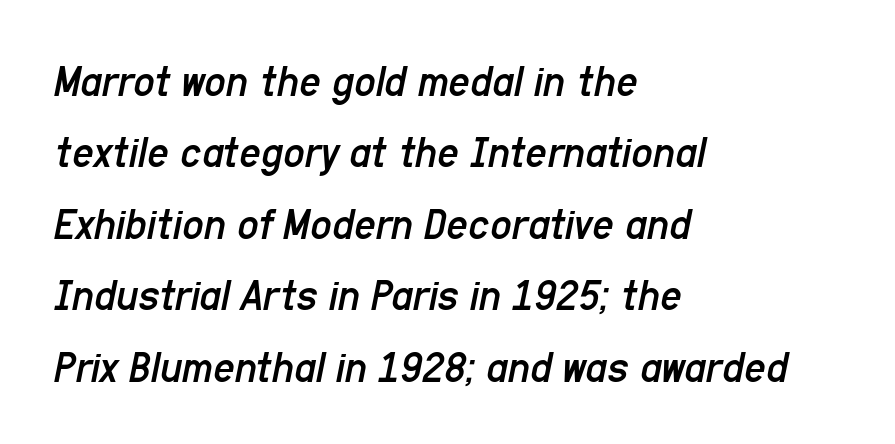
{"italic": "yes", "lean": "right", "slant_degrees": 11, "bold": "no", "weight": "regular", "width": "condensed", "stroke_contrast": "low", "x_height": "medium", "monospaced": "no", "underline": "no", "align": "left", "line_spacing": "normal", "line_spacing_ratio": 1.52, "letter_spacing": "normal", "letter_spacing_em": 0.0, "glyph_px": 47}
